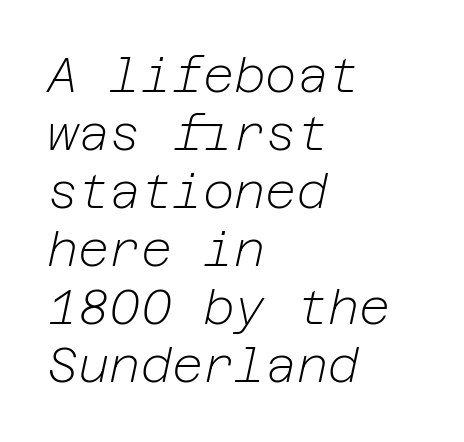
{"italic": "yes", "lean": "right", "slant_degrees": 12, "bold": "no", "weight": "light", "width": "normal", "stroke_contrast": "low", "x_height": "medium", "underline": "no", "align": "left", "line_spacing_ratio": 1.21, "letter_spacing": "normal", "letter_spacing_em": 0.0, "glyph_px": 48}
